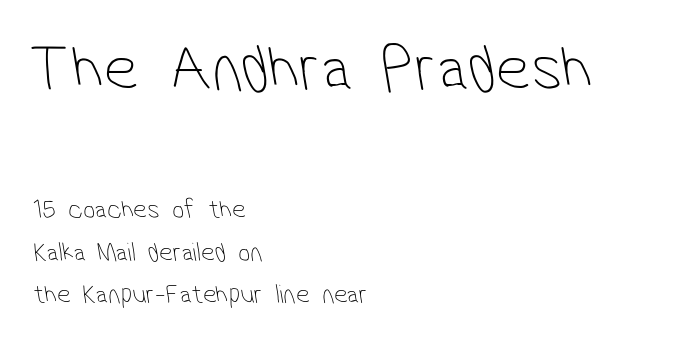
Q: Is the text bold? A: No.
Q: Is the typeface a serif or a sans-serif typeface? A: Sans-serif.
Q: Is the text underlined? A: No.
Q: How is the paragraph aligned? A: Left-aligned.
Q: Is the spacing between letters normal or unusually wide? A: Normal.
Q: Is the spacing between lines tight, normal or loose? A: Normal.
Q: Which block of text is set in a larger size, the first (top) or the second (bottom)? A: The first (top) one.
Q: Width (condensed, normal, or wide)? A: Condensed.
Q: Stroke contrast? A: Low.
Q: x-height? A: Medium.
Q: Monospaced? A: No.
